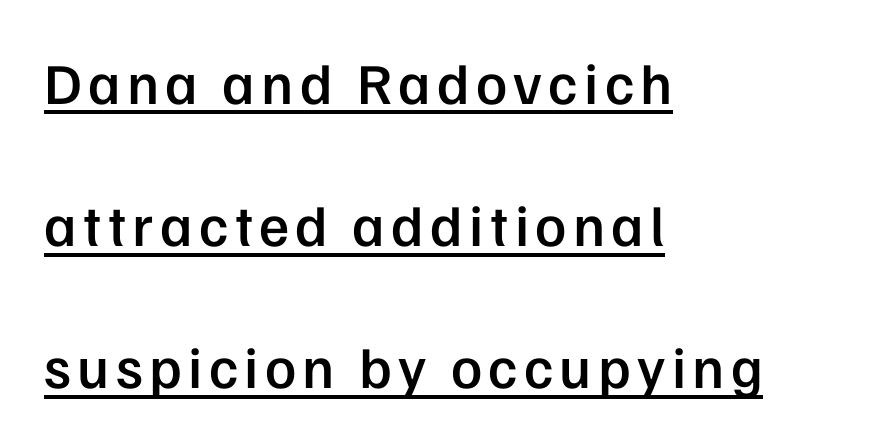
The image shows 58 px semibold sans-serif type, upright; set left-aligned, loose line spacing (2.45x), underlined; low stroke contrast and a medium x-height.
